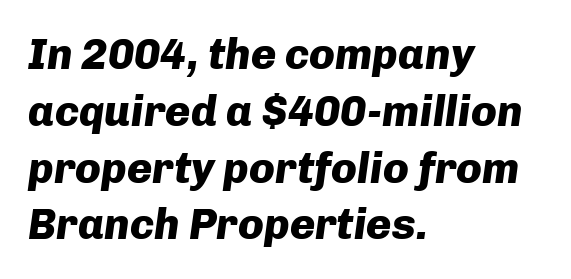
{"italic": "yes", "lean": "right", "slant_degrees": 8, "bold": "yes", "weight": "heavy", "width": "normal", "stroke_contrast": "low", "x_height": "medium", "monospaced": "no", "underline": "no", "align": "left", "line_spacing": "normal", "line_spacing_ratio": 1.32, "letter_spacing": "normal", "letter_spacing_em": 0.0, "glyph_px": 43}
